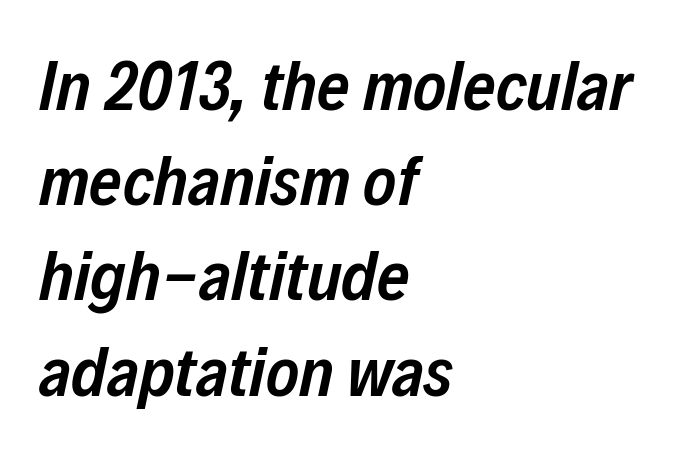
A typesetter would call this proportional, since set widths differ per character. Bold? Not quite — semibold, heavier than regular but stopping short. A typesetter would call this leading conventional body-copy spacing. Compared with ordinary roman type, these characters are visibly tilted. Just letters on the line, the space beneath them empty. The letters sit at their default tracking, neither squeezed nor spread.
